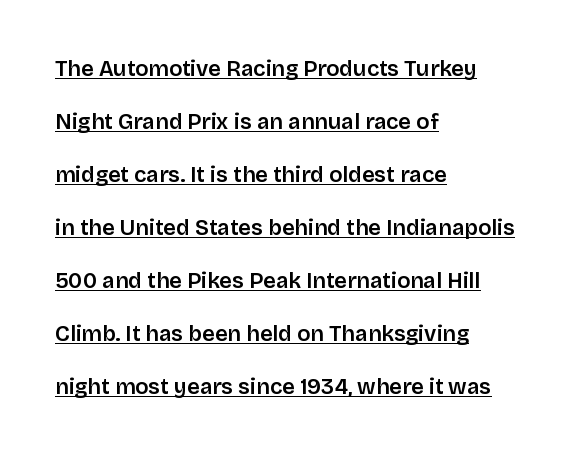
{"italic": "no", "underline": "yes", "align": "left", "line_spacing": "loose", "line_spacing_ratio": 2.41, "letter_spacing": "normal", "letter_spacing_em": 0.0, "glyph_px": 22}
